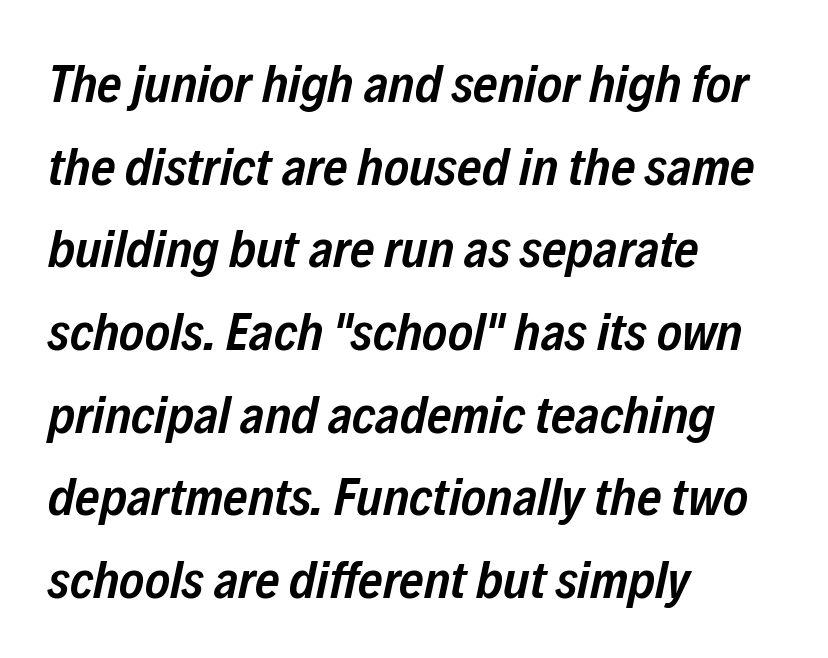
Q: Is the text bold? A: Semi-bold.
Q: Is the text italic (slanted)? A: Yes, it leans right by about 12 degrees.
Q: Is the text underlined? A: No.
Q: How is the paragraph aligned? A: Left-aligned.
Q: Is the spacing between letters normal or unusually wide? A: Normal.
Q: Is the spacing between lines tight, normal or loose? A: Normal.
Q: Width (condensed, normal, or wide)? A: Condensed.
Q: Stroke contrast? A: Low.
Q: x-height? A: Medium.
Q: Monospaced? A: No.
